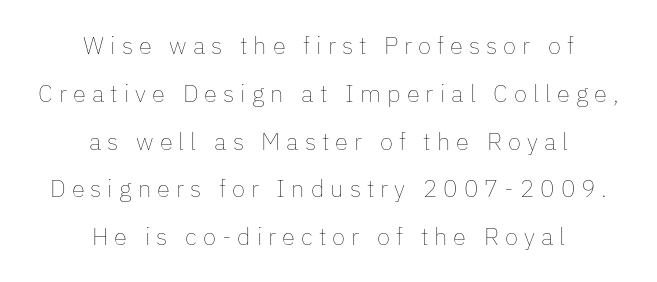
The image shows 24 px text type, upright; set centered, loose line spacing (1.99x), unusually wide letter spacing (+0.25 em), not underlined.
